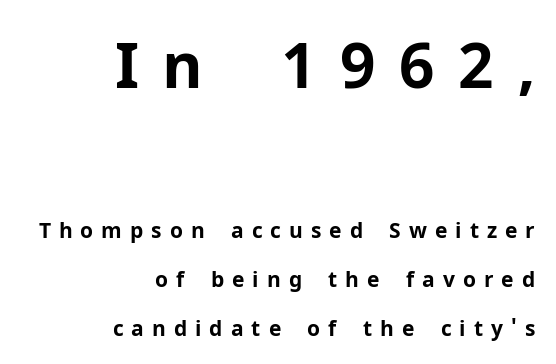
{"serif": "no", "italic": "no", "bold": "yes", "weight": "bold", "width": "normal", "stroke_contrast": "low", "x_height": "medium", "monospaced": "no", "underline": "no", "align": "right", "line_spacing": "loose", "line_spacing_ratio": 2.33, "letter_spacing": "wide", "letter_spacing_em": 0.38, "larger_block": "first", "size_ratio": 2.95, "glyph_px": 62}
